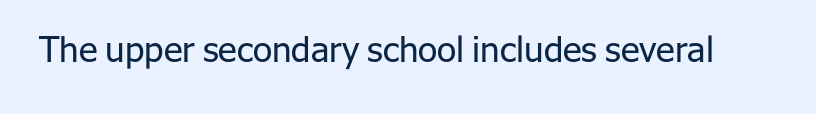
Default kerning and tracking; the words read as compact shapes. The typeface has the unassuming heft of standard copy or less. If you drew a line through each stem, it would be perfectly vertical. The rendering uses natural spacing where letterforms have individual widths.
